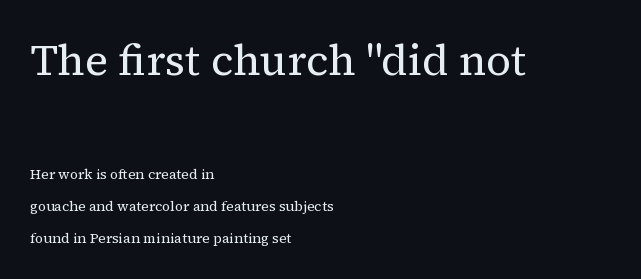
The image shows 43 px regular-weight serif type, upright; set left-aligned, loose line spacing (2.31x), normal letter spacing, not underlined; the first (top) block is 3.07x larger; medium stroke contrast and a medium x-height.
